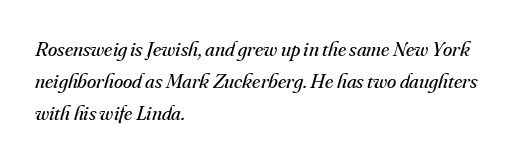
{"italic": "yes", "lean": "right", "slant_degrees": 16, "bold": "no", "underline": "no", "align": "left", "line_spacing": "normal", "line_spacing_ratio": 1.53, "letter_spacing": "normal", "letter_spacing_em": 0.0, "glyph_px": 21}
